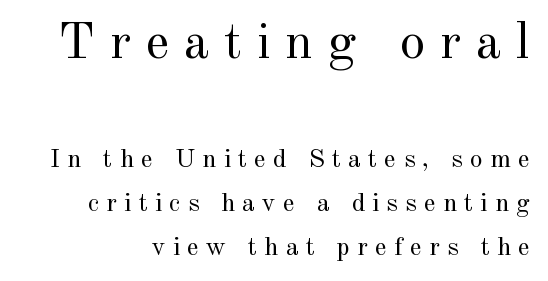
{"serif": "yes", "italic": "no", "bold": "no", "weight": "regular", "width": "normal", "x_height": "small", "monospaced": "no", "underline": "no", "line_spacing": "normal", "line_spacing_ratio": 1.69, "letter_spacing": "wide", "letter_spacing_em": 0.28, "larger_block": "first", "size_ratio": 2.0, "glyph_px": 52}
